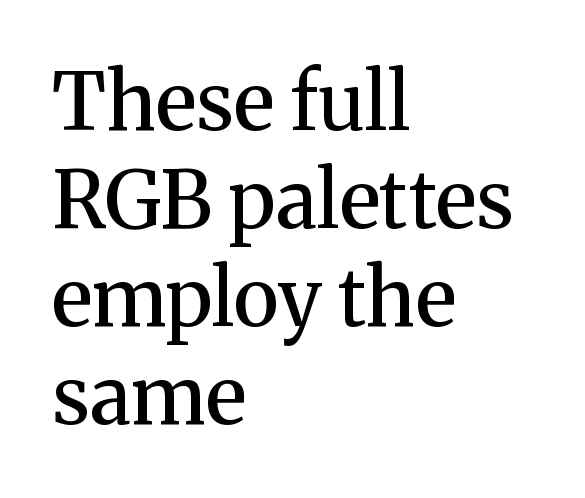
A typesetter would call this proportional, since set widths differ per character. Posture: straight, roman, zero tilt. The words here are not underlined. Emphasis by weight is partial: semibold.
